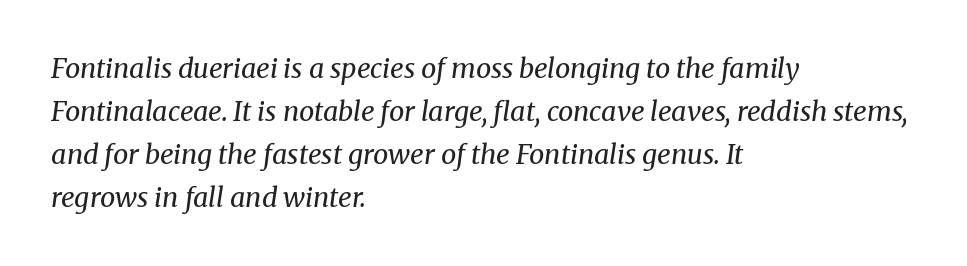
Stems here are at most as thick as an everyday book face. Casual observation: everything's shoved over to the left. Tall strokes in this sample are angled rather than plumb. The strip under each line holds only bare page.
